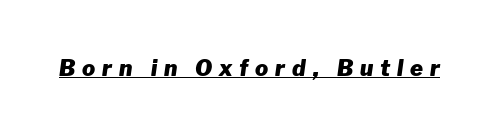
{"italic": "yes", "lean": "right", "slant_degrees": 8, "bold": "yes", "underline": "yes", "letter_spacing": "wide", "letter_spacing_em": 0.31, "glyph_px": 22}
